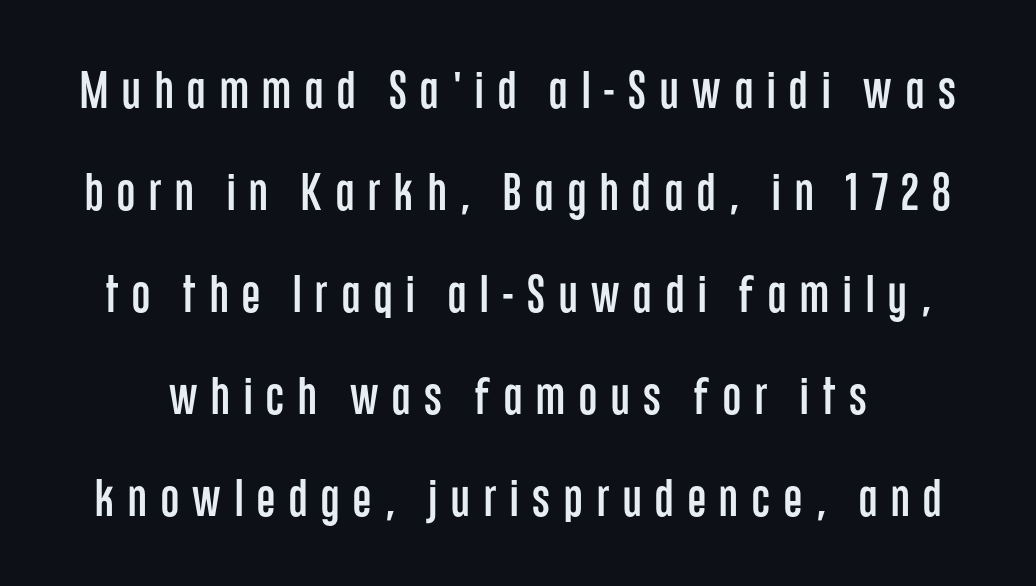
Q: Is the text italic (slanted)? A: No, it is upright.
Q: Is the typeface a serif or a sans-serif typeface? A: Sans-serif.
Q: Is the text underlined? A: No.
Q: Is the spacing between letters normal or unusually wide? A: Unusually wide.
Q: Is the spacing between lines tight, normal or loose? A: Loose.
Q: Width (condensed, normal, or wide)? A: Condensed.
Q: Stroke contrast? A: Low.
Q: x-height? A: Large.
Q: Monospaced? A: No.
